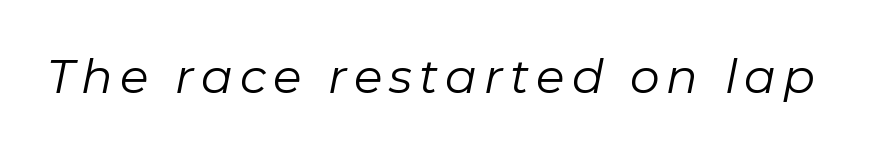
Designer's note — italics engaged. Check the space under the baseline: it is left empty. The face used here is proportionally spaced, like ordinary book or web type. Weight: regular or lighter.
